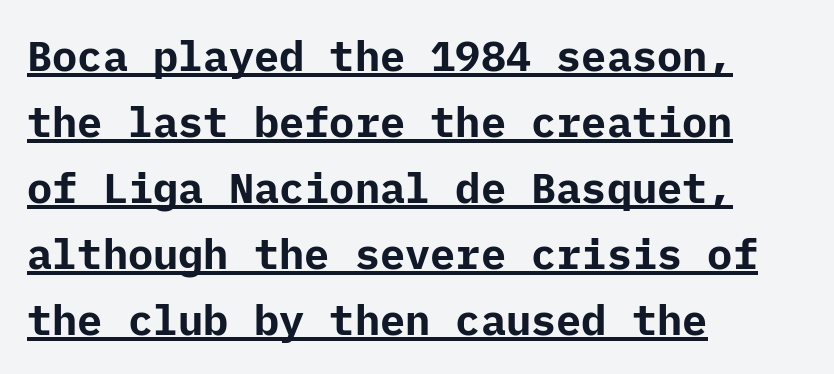
Q: Is the text bold? A: Yes.
Q: Is the text italic (slanted)? A: No, it is upright.
Q: Is the typeface a serif or a sans-serif typeface? A: Sans-serif.
Q: Is the text underlined? A: Yes.
Q: How is the paragraph aligned? A: Left-aligned.
Q: Is the spacing between letters normal or unusually wide? A: Normal.
Q: Is the spacing between lines tight, normal or loose? A: Normal.
Q: Width (condensed, normal, or wide)? A: Normal.
Q: Stroke contrast? A: Low.
Q: x-height? A: Medium.
